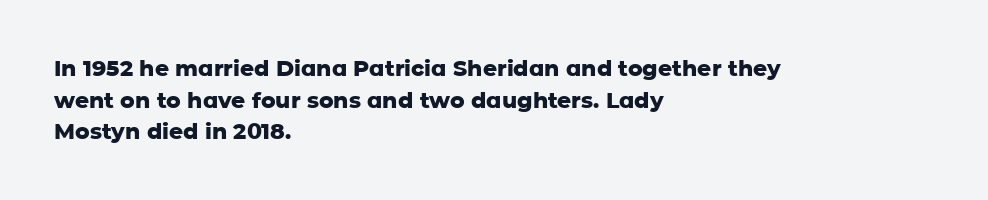
Q: Is the text bold? A: Yes.
Q: Is the text italic (slanted)? A: No, it is upright.
Q: Is the text underlined? A: No.
Q: How is the paragraph aligned? A: Left-aligned.
Q: Is the spacing between letters normal or unusually wide? A: Normal.
Q: Is the spacing between lines tight, normal or loose? A: Normal.
